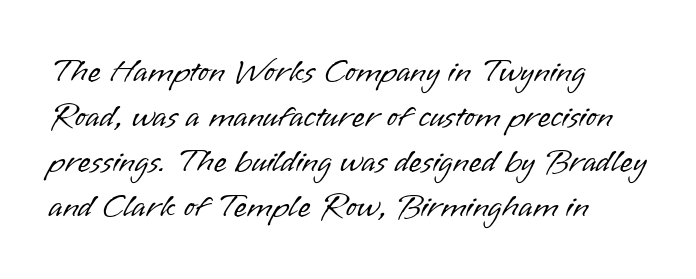
Q: Is the text bold? A: No.
Q: Is the text italic (slanted)? A: Yes.
Q: Is the typeface a serif or a sans-serif typeface? A: Sans-serif.
Q: Is the text underlined? A: No.
Q: How is the paragraph aligned? A: Left-aligned.
Q: Is the spacing between letters normal or unusually wide? A: Normal.
Q: Is the spacing between lines tight, normal or loose? A: Normal.
Q: Width (condensed, normal, or wide)? A: Normal.
Q: Stroke contrast? A: Low.
Q: x-height? A: Small.
Q: Monospaced? A: No.
